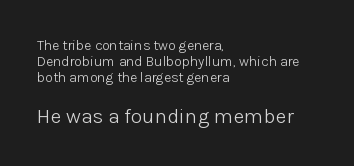
Q: Is the text bold? A: No.
Q: Is the text italic (slanted)? A: No, it is upright.
Q: Is the text underlined? A: No.
Q: How is the paragraph aligned? A: Left-aligned.
Q: Is the spacing between letters normal or unusually wide? A: Normal.
Q: Which block of text is set in a larger size, the first (top) or the second (bottom)? A: The second (bottom) one.
